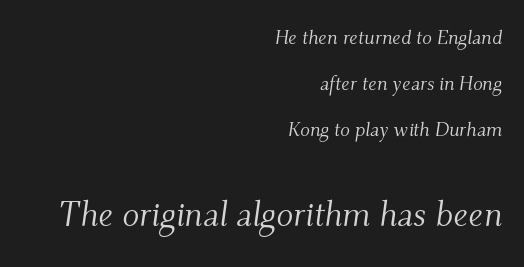
Looking at the ascenders, they clearly lean. In terms of leading, this rendering errs on the spacious side. Caption: multi-line text, flush right, ragged left. Size contrast runs from small at the top to large at the bottom.
